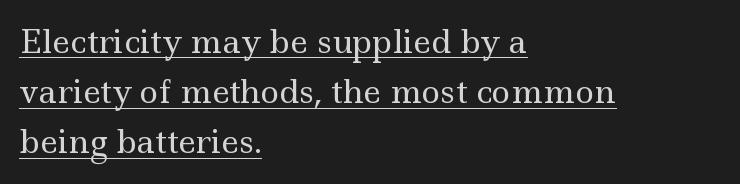
{"serif": "yes", "italic": "no", "bold": "no", "weight": "regular", "width": "wide", "x_height": "small", "monospaced": "no", "underline": "yes", "align": "left", "line_spacing": "normal", "line_spacing_ratio": 1.57, "letter_spacing": "normal", "letter_spacing_em": 0.0, "glyph_px": 32}
